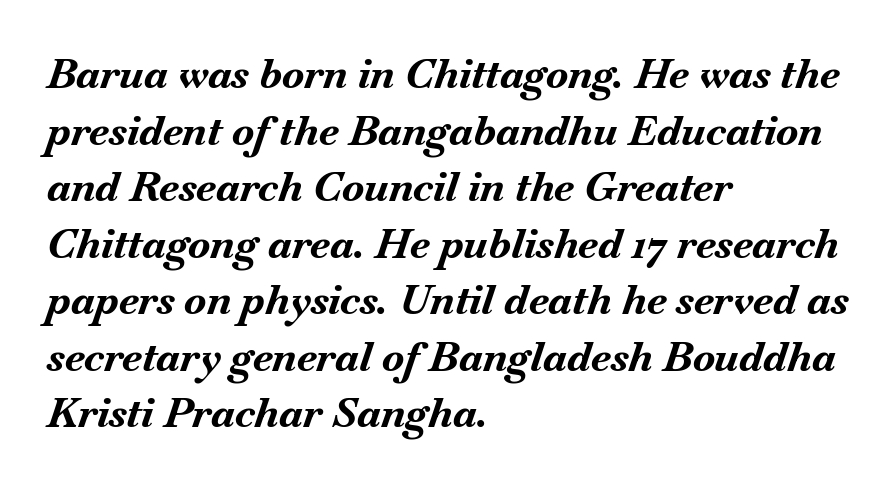
Q: Is the text bold? A: Yes.
Q: Is the text italic (slanted)? A: Yes, it leans right by about 18 degrees.
Q: Is the text underlined? A: No.
Q: How is the paragraph aligned? A: Left-aligned.
Q: Is the spacing between letters normal or unusually wide? A: Normal.
Q: Is the spacing between lines tight, normal or loose? A: Normal.
Q: Width (condensed, normal, or wide)? A: Normal.
Q: Stroke contrast? A: Medium.
Q: x-height? A: Small.
Q: Monospaced? A: No.
